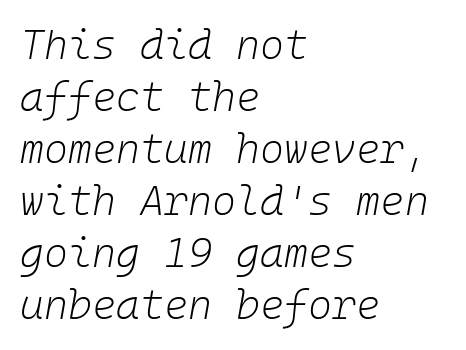
{"italic": "yes", "lean": "right", "slant_degrees": 10, "bold": "no", "weight": "light", "width": "normal", "stroke_contrast": "low", "x_height": "medium", "monospaced": "yes", "underline": "no", "align": "left", "line_spacing": "normal", "line_spacing_ratio": 1.27, "letter_spacing": "normal", "letter_spacing_em": 0.0, "glyph_px": 41}
